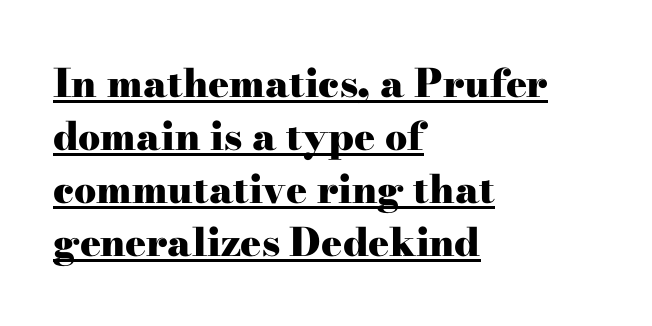
These lines are set flush left with a ragged right edge. In terms of leading, this rendering sits right in the middle. Observe the serifs anchoring each vertical stroke in this sample. A typesetter would mark this as roman, not italic. Note the varied advance widths — an 'i' is clearly narrower than an 'm'. The line texture is even and compact thanks to regular tracking.
